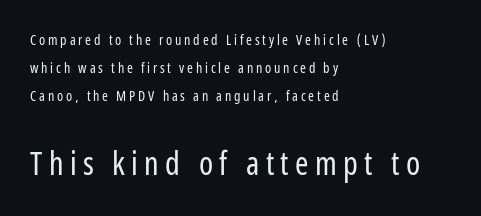
The strip under each line holds only bare page. Leading is clearly above the norm, producing a sparse column. Is the type heavy? It reads as light-to-regular instead. Spacing verdict: proportional, widths tailored to each character. Students, note that the glyphs here are deliberately spaced far apart.
